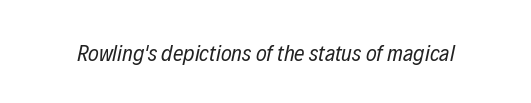
Q: Is the text bold? A: No.
Q: Is the text italic (slanted)? A: Yes, it leans right by about 12 degrees.
Q: Is the text underlined? A: No.
Q: Is the spacing between letters normal or unusually wide? A: Normal.
